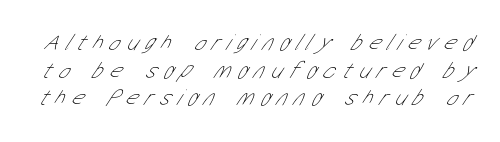
Q: Is the text bold? A: No.
Q: Is the text underlined? A: No.
Q: Is the spacing between letters normal or unusually wide? A: Unusually wide.
